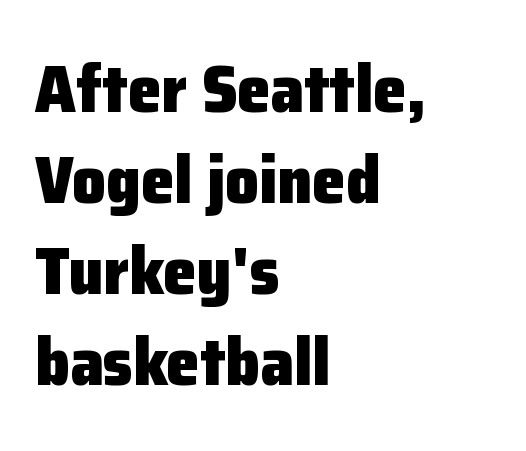
{"serif": "no", "italic": "no", "bold": "yes", "weight": "heavy", "width": "normal", "stroke_contrast": "low", "x_height": "medium", "monospaced": "no", "underline": "no", "align": "left", "line_spacing": "normal", "line_spacing_ratio": 1.36, "letter_spacing": "normal", "letter_spacing_em": 0.0, "glyph_px": 67}
